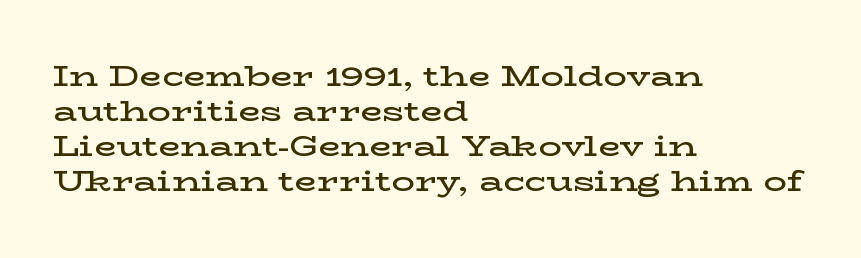
The image shows 29 px semibold, wide serif type, upright; set left-aligned, line spacing 1.21x, normal letter spacing, not underlined; low stroke contrast and a medium x-height.
